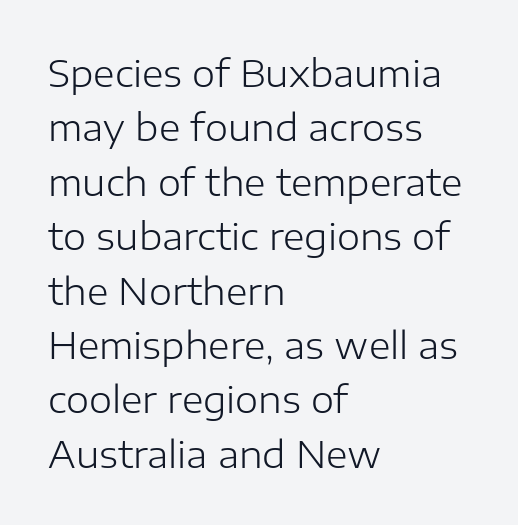
Varying glyph widths throughout — classic text-font behaviour. Look at the bottom of the vertical strokes: they stop flat, with no serifs. Honestly, the row spacing looks completely unremarkable. The passage shown is not bold in any degree.
